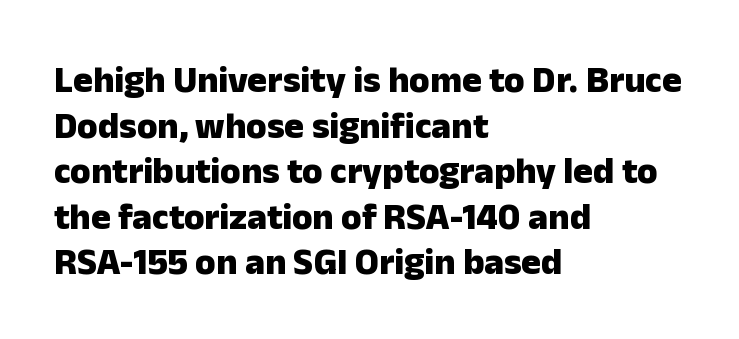
The image shows 37 px heavy sans-serif type, upright; set left-aligned, line spacing 1.23x, normal letter spacing, not underlined; low stroke contrast and a medium x-height.
